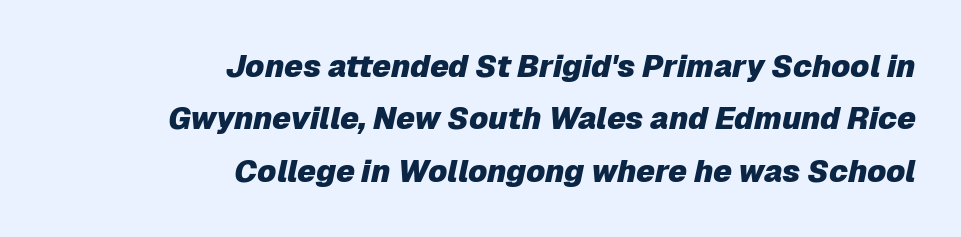
The vertical gap from one line to the next is medium. The whole block is typeset with a tilt. All the whitespace from short lines collects on the left. The rendering uses natural spacing where letterforms have individual widths. Set as a true bold cut, around the 700 mark.
